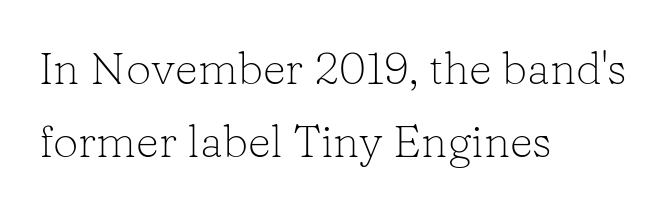
Q: Is the text bold? A: No.
Q: Is the text italic (slanted)? A: No, it is upright.
Q: Is the typeface a serif or a sans-serif typeface? A: Serif.
Q: Is the text underlined? A: No.
Q: How is the paragraph aligned? A: Left-aligned.
Q: Is the spacing between letters normal or unusually wide? A: Normal.
Q: Is the spacing between lines tight, normal or loose? A: Normal.
Q: Width (condensed, normal, or wide)? A: Normal.
Q: Stroke contrast? A: Low.
Q: x-height? A: Medium.
Q: Monospaced? A: No.
